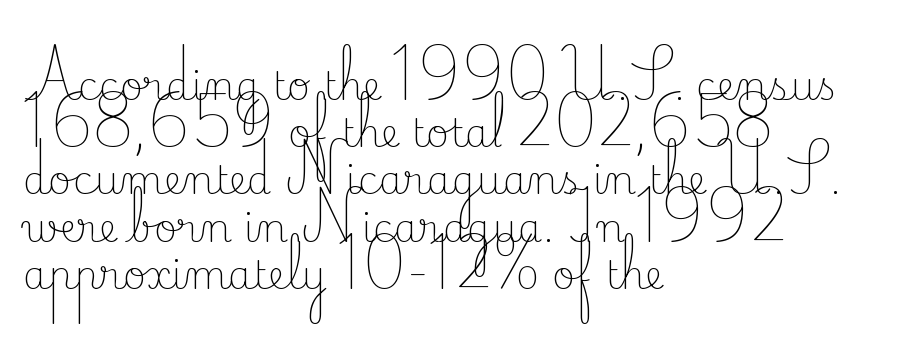
The image shows 39 px light serif type, upright; set left-aligned, line spacing 1.21x, normal letter spacing, not underlined; low stroke contrast and a small x-height.
